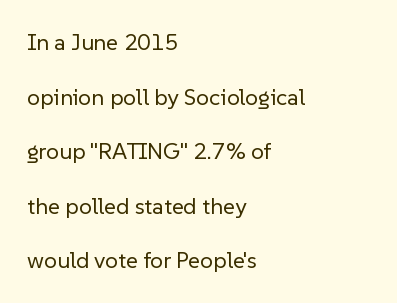
The image shows 23 px text type, upright; set left-aligned, loose line spacing (2.37x), normal letter spacing, not underlined.
